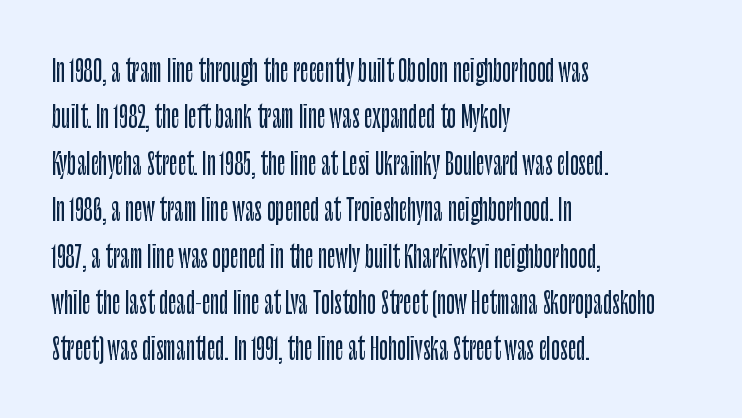
The block of text has a typical density, with ordinary space between rows. Upright lettering throughout. A clean baseline with only descenders dipping below it. Do the characters align in a grid? No, the font is proportional. Typeset ragged right — the left edge is the straight one.
